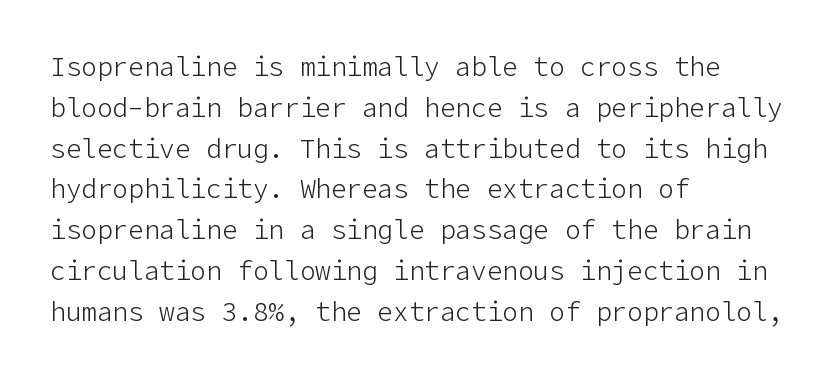
{"italic": "no", "bold": "no", "underline": "no", "align": "left", "line_spacing": "normal", "line_spacing_ratio": 1.57, "letter_spacing": "normal", "letter_spacing_em": 0.0, "glyph_px": 26}
